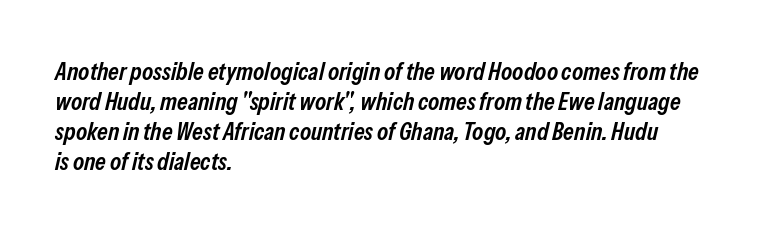
The image shows 25 px text type, italic (leaning right); set left-aligned, line spacing 1.2x, normal letter spacing, not underlined.
